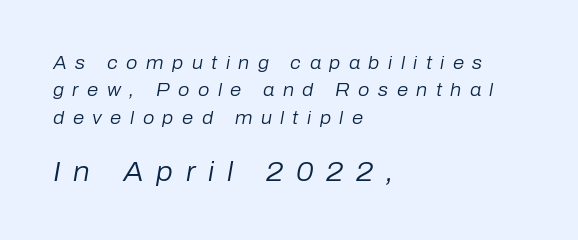
Is the letter spacing exaggerated? Yes — the characters are pushed far apart. The vertical gap from one line to the next is medium. A light-to-regular cut is what we see here. Small over large — that's the arrangement of the two blocks here.
